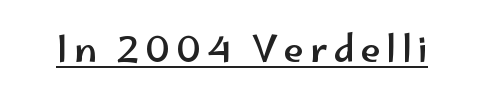
{"serif": "no", "italic": "no", "width": "wide", "stroke_contrast": "low", "x_height": "small", "monospaced": "no", "underline": "yes", "glyph_px": 36}
